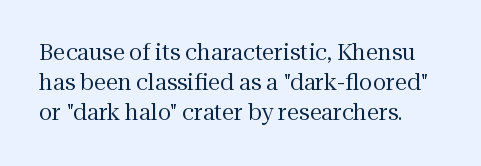
Check the space under the baseline: it is left empty. The gaps between neighbouring characters are ordinary and unremarkable. The passage shown stacks its lines at a standard gap. The font sits on the lighter half of the weight spectrum, regular included. Every character sits straight up, as roman type does.
